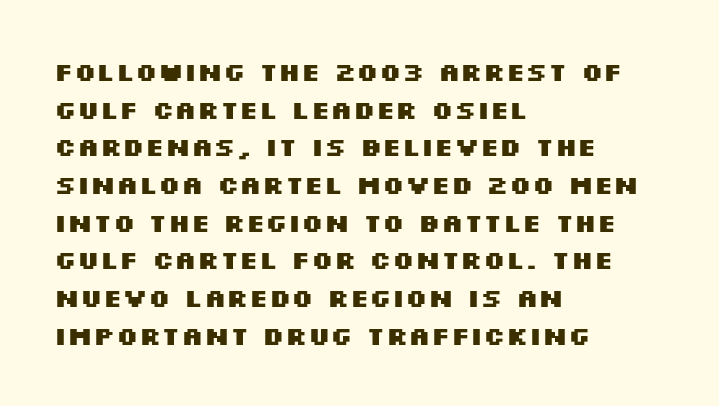
{"italic": "no", "bold": "yes", "underline": "no", "align": "left", "line_spacing": "normal", "line_spacing_ratio": 1.45, "letter_spacing": "normal", "letter_spacing_em": 0.0, "glyph_px": 26}
